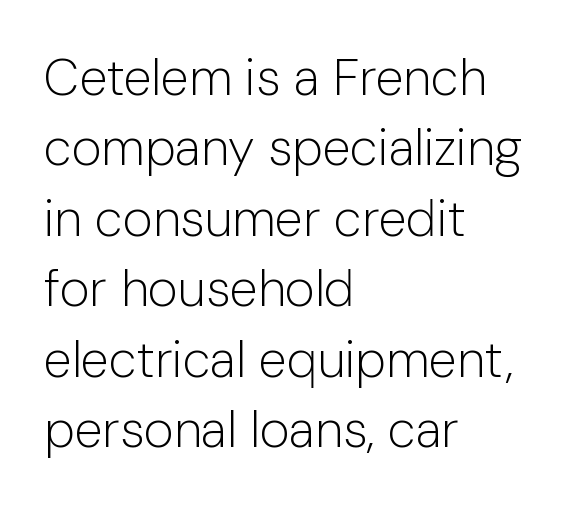
The characters display no serif detailing; their extremities are plain. The horizontal fit of the characters is conventional and even. The rendering anchors every line to the left-hand side. One glance says typical: line gaps are just what's usual. Just letters on the line, the space beneath them empty. The letters advance in unequal steps, a hallmark of proportional type.
